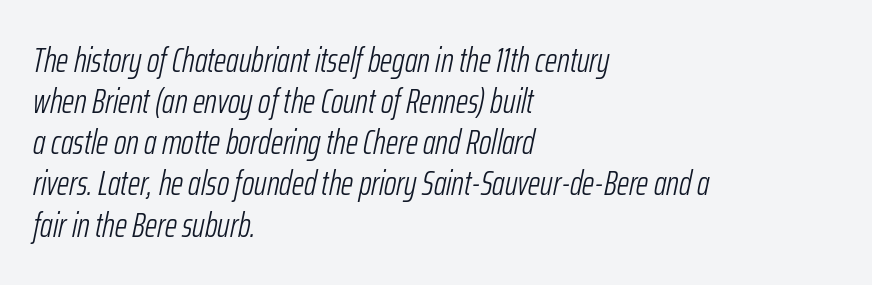
The image shows 34 px light, condensed type, italic (leaning right); set left-aligned, line spacing 1.21x, normal letter spacing, not underlined; low stroke contrast and a medium x-height.
